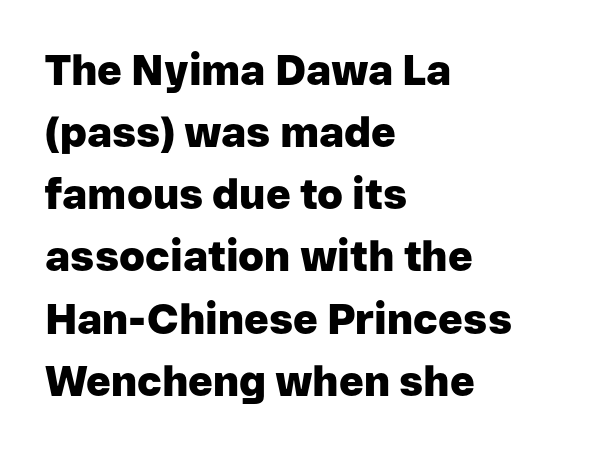
The image shows 42 px heavy sans-serif type, upright; set left-aligned, normal line spacing (1.48x), normal letter spacing, not underlined; low stroke contrast and a medium x-height.
